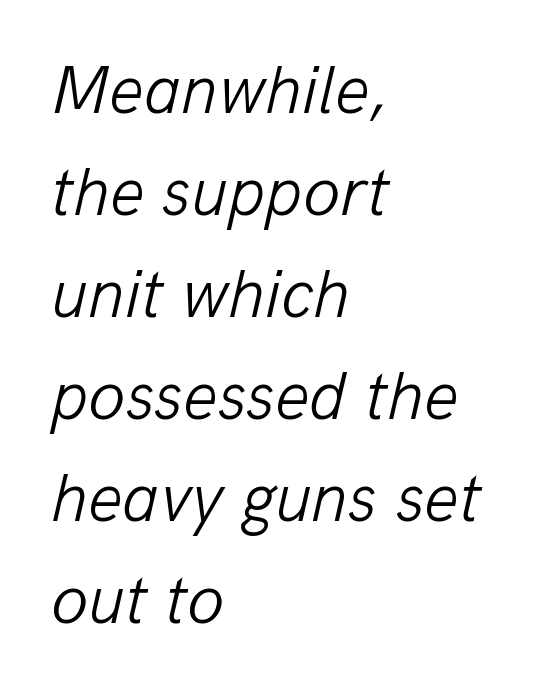
How are the letters spaced? Ordinarily, with no added tracking. The paragraph has a hard left edge and a soft right edge. This block has exactly the height ordinary leading produces. Descenders hang freely into open space.
